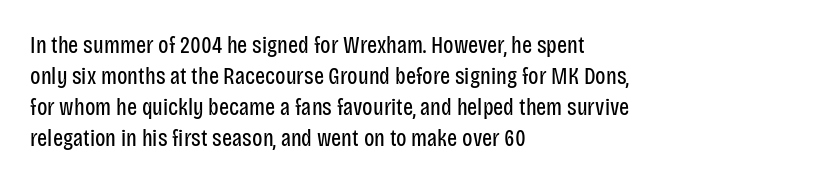
These lines keep a tight, regular rhythm from letter to letter. Notice how descenders clear the ascenders below comfortably — that's standard leading. These lines were composed using upright roman letters. One-word summary of the alignment: left. Nobody drew a line under any word here. The typesetting does not lean heavy: it is not bold.
